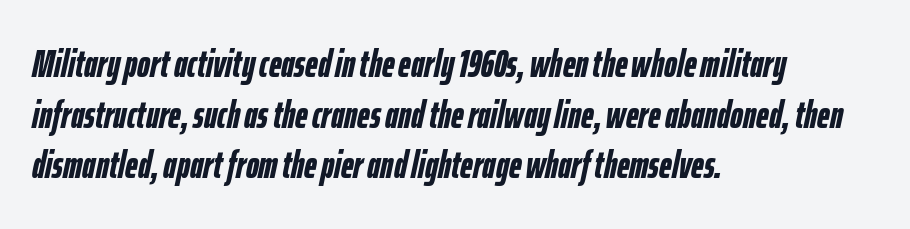
The image shows 39 px semibold, condensed type, italic (leaning right); set left-aligned, normal line spacing (1.3x), normal letter spacing, not underlined; low stroke contrast and a medium x-height.
